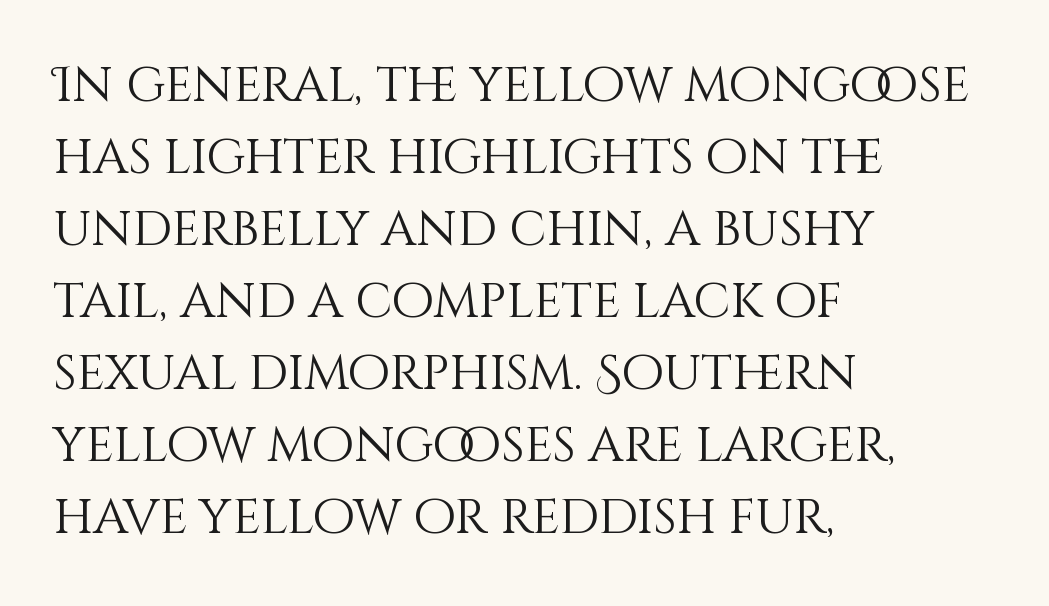
The image shows 49 px light type, upright; set left-aligned, normal line spacing (1.47x), normal letter spacing, not underlined; medium stroke contrast and a large x-height.
